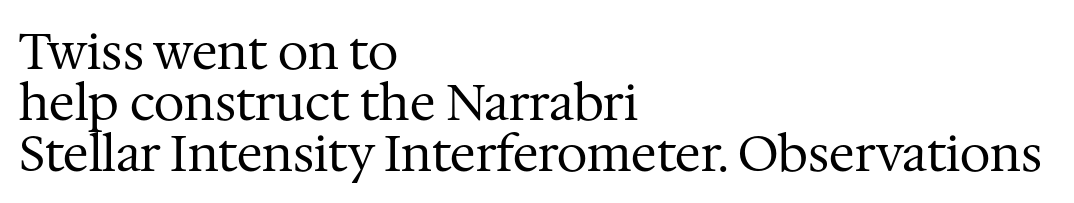
Q: Is the text bold? A: No.
Q: Is the text italic (slanted)? A: No, it is upright.
Q: Is the typeface a serif or a sans-serif typeface? A: Serif.
Q: Is the text underlined? A: No.
Q: How is the paragraph aligned? A: Left-aligned.
Q: Is the spacing between letters normal or unusually wide? A: Normal.
Q: Is the spacing between lines tight, normal or loose? A: Tight.
Q: Width (condensed, normal, or wide)? A: Normal.
Q: Stroke contrast? A: Medium.
Q: x-height? A: Medium.
Q: Monospaced? A: No.
